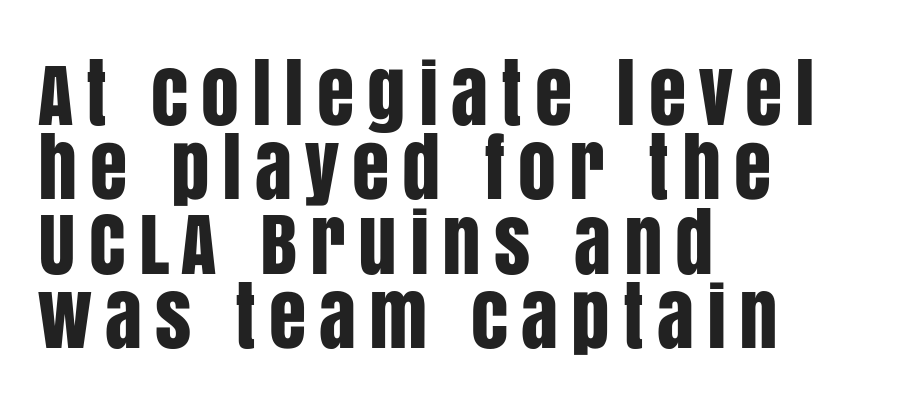
{"serif": "no", "italic": "no", "width": "condensed", "stroke_contrast": "low", "x_height": "large", "monospaced": "no", "underline": "no", "align": "left", "line_spacing": "tight", "line_spacing_ratio": 0.98, "glyph_px": 76}
